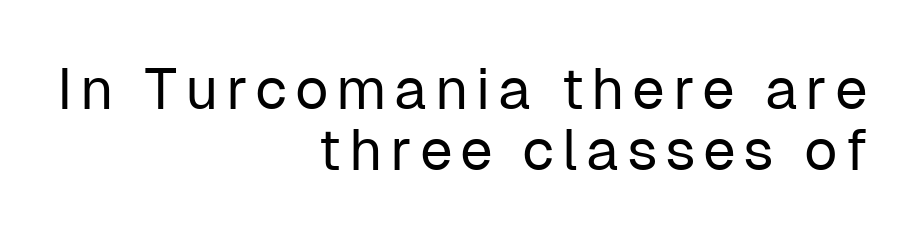
Rule under the text: the space is simply empty. Caption: multi-line text, flush right, ragged left. Posture: vertical. Each stroke keeps to a modest, everyday thickness or less. Looks like regular typesetting: each glyph gets only the width it needs.
